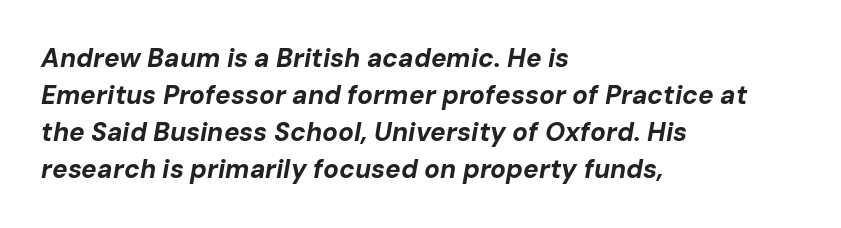
Compared with typical paragraphs, the rows here are spaced about the same. Typeset ragged right — the left edge is the straight one. An italicized treatment has been applied to the whole sample. As a designer I'd log this as weight 700, bold. Bare-footed words on every line.
